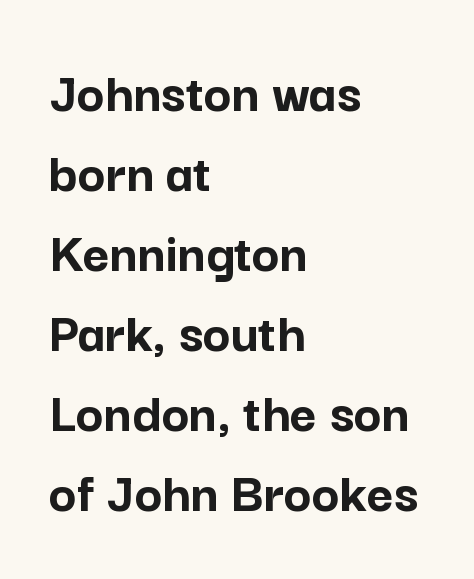
{"serif": "no", "italic": "no", "bold": "yes", "weight": "semibold", "width": "normal", "stroke_contrast": "low", "x_height": "medium", "monospaced": "no", "underline": "no", "align": "left", "line_spacing": "normal", "line_spacing_ratio": 1.38, "letter_spacing": "normal", "letter_spacing_em": 0.0, "glyph_px": 58}
